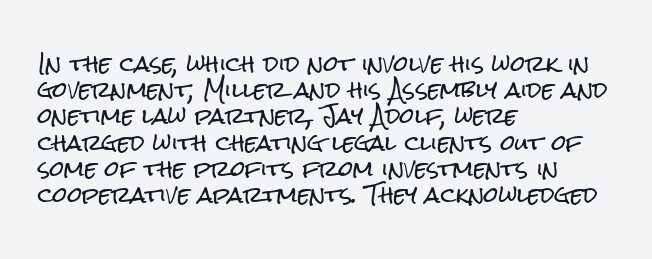
A typesetter would call this leading conventional body-copy spacing. Upright lettering throughout. This rendering uses left alignment, leaving the right contour irregular. The letterforms sit shoulder to shoulder at normal distance. Decoration check: the copy has no underline.
